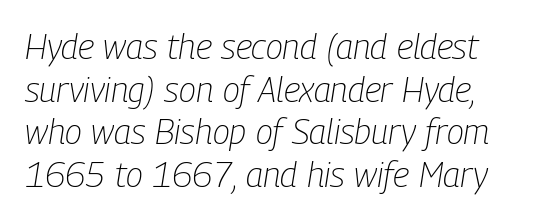
{"italic": "yes", "lean": "right", "slant_degrees": 9, "bold": "no", "weight": "light", "width": "condensed", "stroke_contrast": "low", "x_height": "medium", "monospaced": "no", "underline": "no", "line_spacing_ratio": 1.22, "letter_spacing": "normal", "letter_spacing_em": 0.0, "glyph_px": 35}
